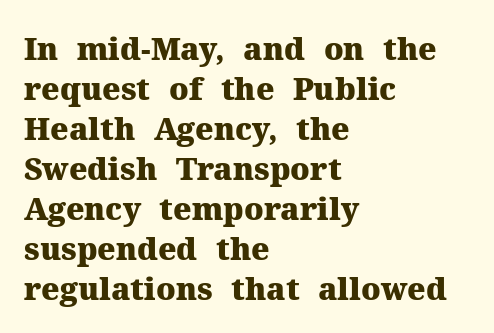
Q: Is the text bold? A: Yes.
Q: Is the text italic (slanted)? A: No, it is upright.
Q: Is the typeface a serif or a sans-serif typeface? A: Serif.
Q: Is the text underlined? A: No.
Q: How is the paragraph aligned? A: Left-aligned.
Q: Is the spacing between letters normal or unusually wide? A: Normal.
Q: Is the spacing between lines tight, normal or loose? A: Normal.
Q: Width (condensed, normal, or wide)? A: Normal.
Q: Stroke contrast? A: Medium.
Q: x-height? A: Medium.
Q: Monospaced? A: No.
